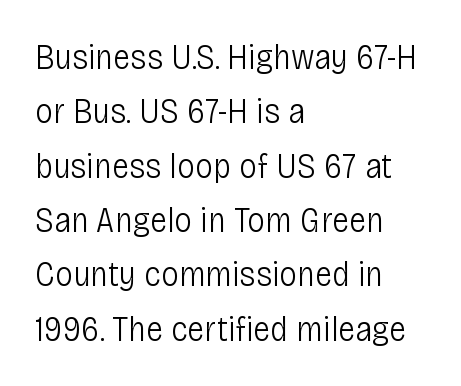
Q: Is the text bold? A: No.
Q: Is the text italic (slanted)? A: No, it is upright.
Q: Is the typeface a serif or a sans-serif typeface? A: Sans-serif.
Q: Is the text underlined? A: No.
Q: How is the paragraph aligned? A: Left-aligned.
Q: Is the spacing between letters normal or unusually wide? A: Normal.
Q: Is the spacing between lines tight, normal or loose? A: Normal.
Q: Width (condensed, normal, or wide)? A: Condensed.
Q: Stroke contrast? A: Low.
Q: x-height? A: Large.
Q: Monospaced? A: No.
